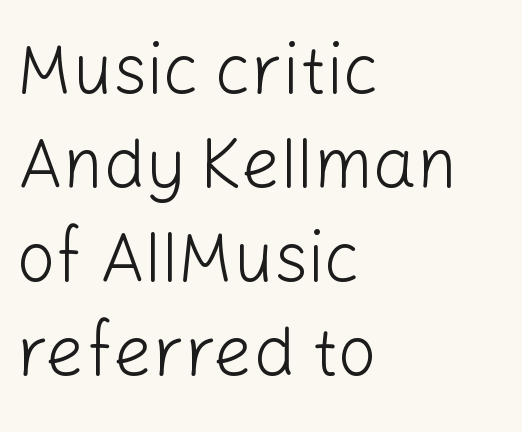
The rows are spaced the way most documents space them. Here the glyphs are tracked normally, forming tight word shapes. Unbolded letterforms with no extra heft. Classification — sans serif. The strip under each line holds only bare page. This sample has the flowing, uneven cadence of proportional lettering.
